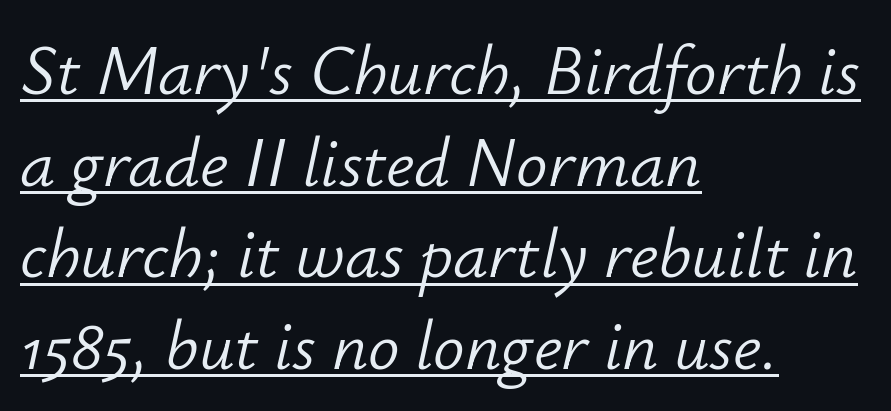
{"italic": "yes", "lean": "right", "slant_degrees": 12, "bold": "no", "weight": "light", "width": "normal", "stroke_contrast": "low", "x_height": "small", "monospaced": "no", "underline": "yes", "align": "left", "line_spacing": "normal", "line_spacing_ratio": 1.31, "letter_spacing": "normal", "letter_spacing_em": 0.0, "glyph_px": 70}
